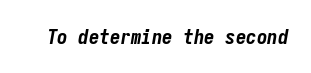
The image shows 21 px bold type, italic (leaning right); set normal letter spacing, not underlined.
